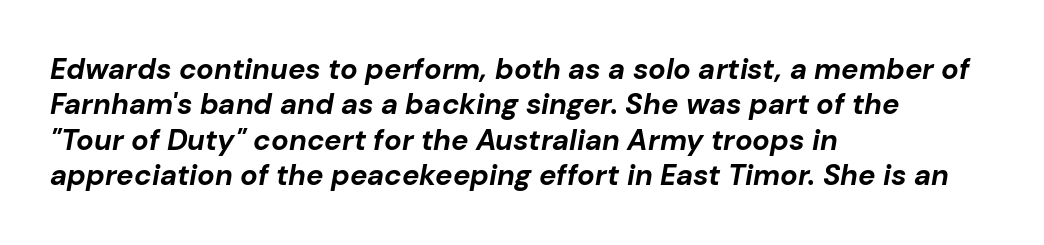
The image shows 29 px bold type, italic (leaning right); set left-aligned, line spacing 1.22x, normal letter spacing, not underlined; low stroke contrast and a medium x-height.
